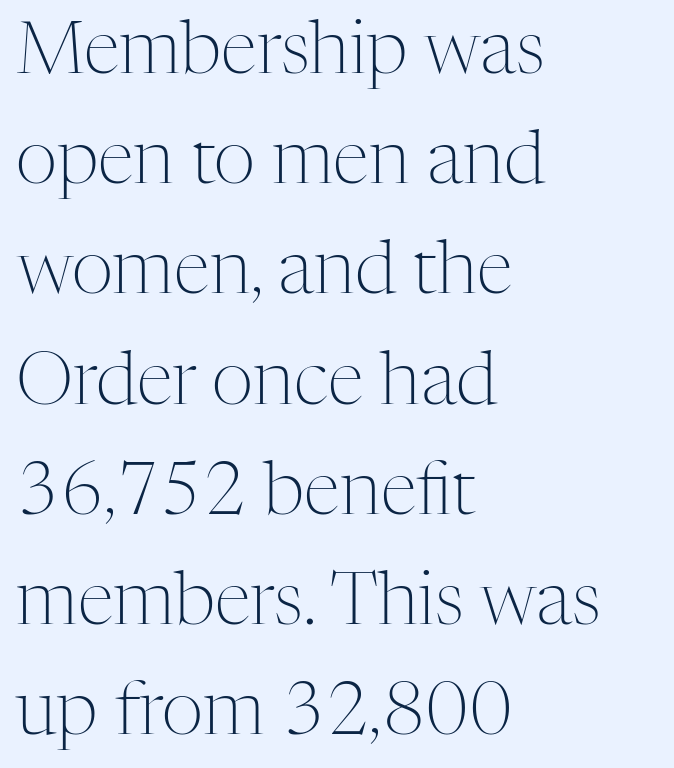
Proportional: the letters do not fall into vertical columns. The designer went with a serif here, giving each stem small feet. Line starts are locked; line ends wander. Unmarked baselines from the first word to the last. Spacing between characters is what you'd get straight out of the box.
